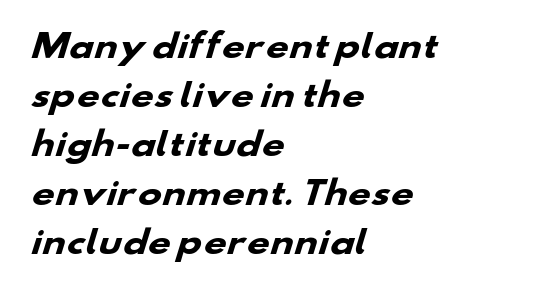
The image shows 32 px heavy, wide sans-serif type; set left-aligned, normal line spacing (1.53x), normal letter spacing, not underlined; low stroke contrast and a small x-height.
